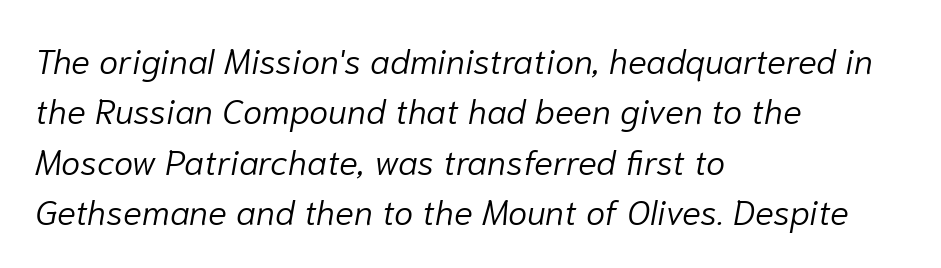
The image shows 35 px light type, italic (leaning right); set left-aligned, normal line spacing (1.44x), normal letter spacing, not underlined; low stroke contrast and a medium x-height.
